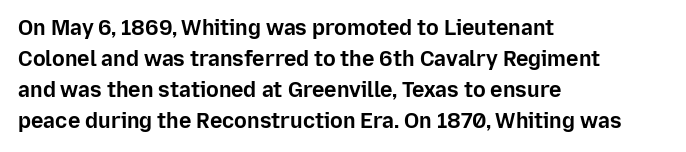
{"italic": "no", "bold": "yes", "underline": "no", "align": "left", "line_spacing": "normal", "line_spacing_ratio": 1.48, "letter_spacing": "normal", "letter_spacing_em": 0.0, "glyph_px": 21}
